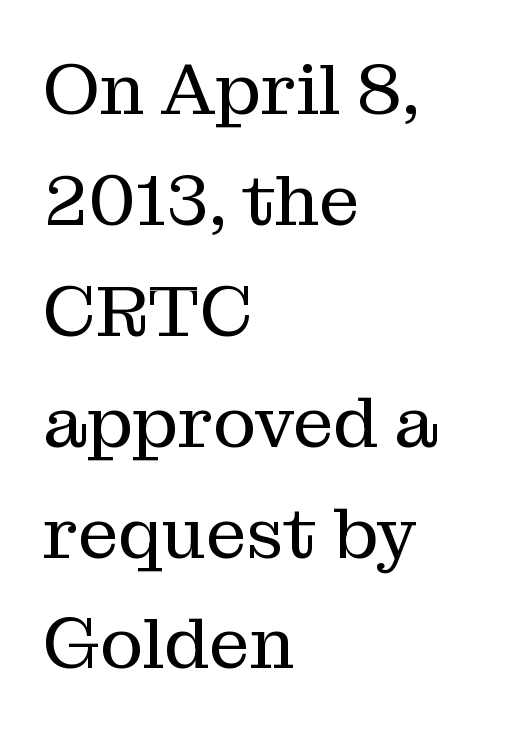
Serifs: yes, visible at the terminals of the letterforms. This rendering features lettering with no underline. Compared with typical body copy, the letter spacing here is the same. These lines sit exactly where default settings would place them.
